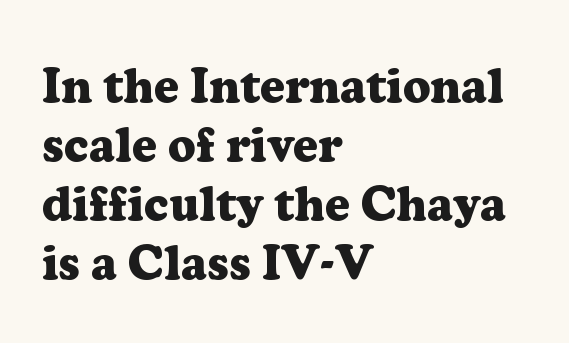
The rag falls on the right side of this text block. The glyphs are unaccompanied by any horizontal stroke below them. Spacing between characters is what you'd get straight out of the box. A serif font was chosen for this passage. Chunky letters — that's bold for sure. These lines were composed using upright roman letters.
